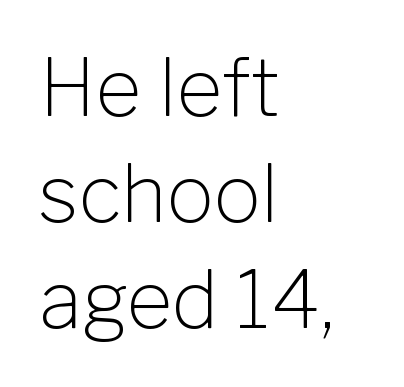
Between one letter and the next there's only the usual sliver of space. The specimen omits any rule beneath the text block's lines. Vertical spacing — default. The face used here is proportionally spaced, like ordinary book or web type. This reads as an unemphasized weight, regular at the heaviest.
